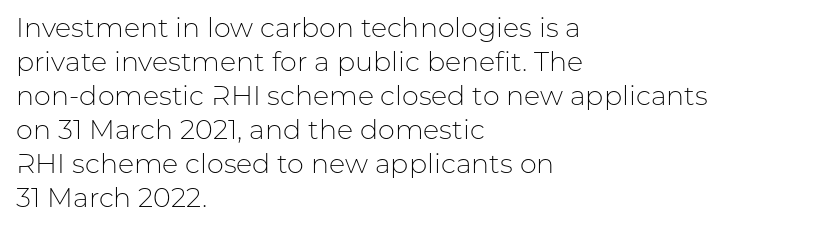
The image shows 27 px text type, upright; set left-aligned, normal line spacing (1.26x), normal letter spacing, not underlined.
